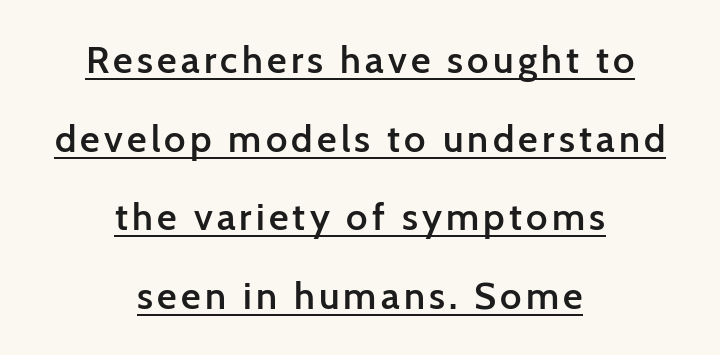
{"serif": "no", "italic": "no", "bold": "semi", "weight": "semibold", "width": "normal", "stroke_contrast": "low", "x_height": "medium", "monospaced": "no", "underline": "yes", "align": "center", "line_spacing": "loose", "line_spacing_ratio": 2.07, "glyph_px": 38}
